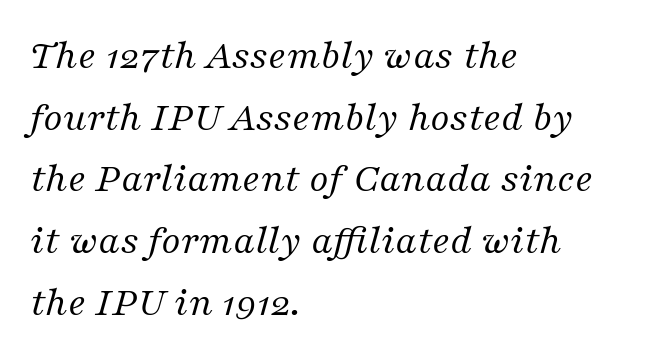
The image shows 42 px regular-weight serif type, italic (leaning right); set left-aligned, normal line spacing (1.47x), normal letter spacing, not underlined; medium stroke contrast and a medium x-height.
